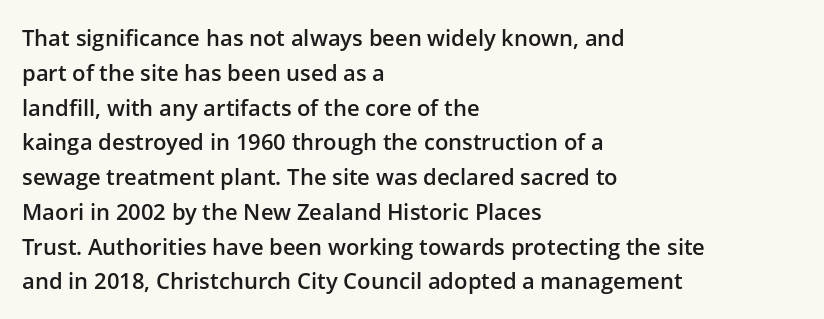
The image shows 22 px text type, upright; set left-aligned, normal line spacing (1.58x), normal letter spacing, not underlined.
